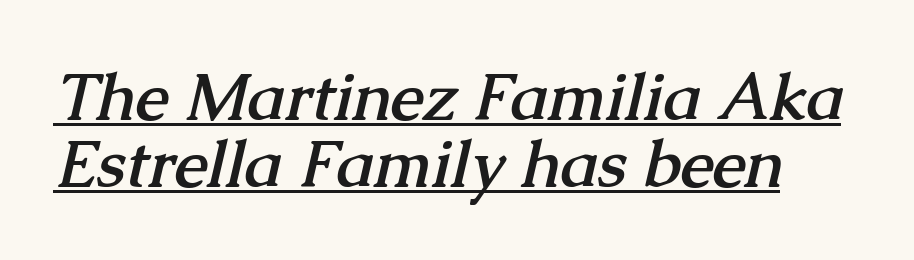
Type style note: has serifs. The glyphs have the mass of a bold cut. Do the characters align in a grid? No, the font is proportional. Compared with a centered layout, this one pins lines to the left instead. Nobody touched the tracking dial on this one. Descenders here cross a horizontal rule under the line.
